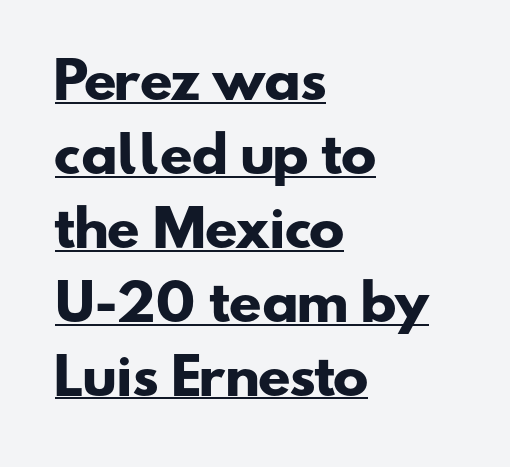
Glyph-to-glyph distance matches everyday printed text. The designer went with a sans here, leaving each stem footless. A typesetter would call this proportional, since set widths differ per character. Typesetter's note: full bold, strokes at maximum text heaviness. Students, observe: this is what conventionally led text looks like.
